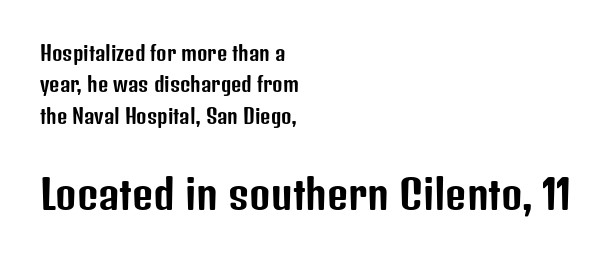
{"serif": "no", "italic": "no", "width": "condensed", "stroke_contrast": "low", "x_height": "medium", "monospaced": "no", "underline": "no", "align": "left", "line_spacing": "normal", "line_spacing_ratio": 1.57, "letter_spacing": "normal", "letter_spacing_em": 0.0, "larger_block": "second", "size_ratio": 2.05, "glyph_px": 41}
